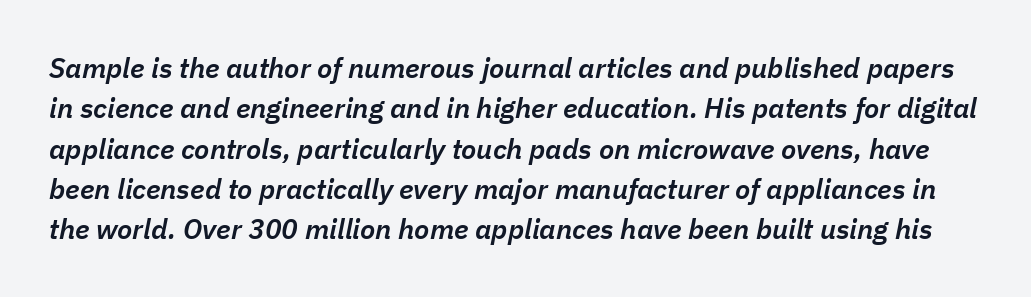
Q: Is the text bold? A: Semi-bold.
Q: Is the text italic (slanted)? A: Yes, it leans right by about 11 degrees.
Q: Is the text underlined? A: No.
Q: Is the spacing between letters normal or unusually wide? A: Normal.
Q: Is the spacing between lines tight, normal or loose? A: Normal.
Q: Width (condensed, normal, or wide)? A: Normal.
Q: Stroke contrast? A: Low.
Q: x-height? A: Medium.
Q: Monospaced? A: No.
